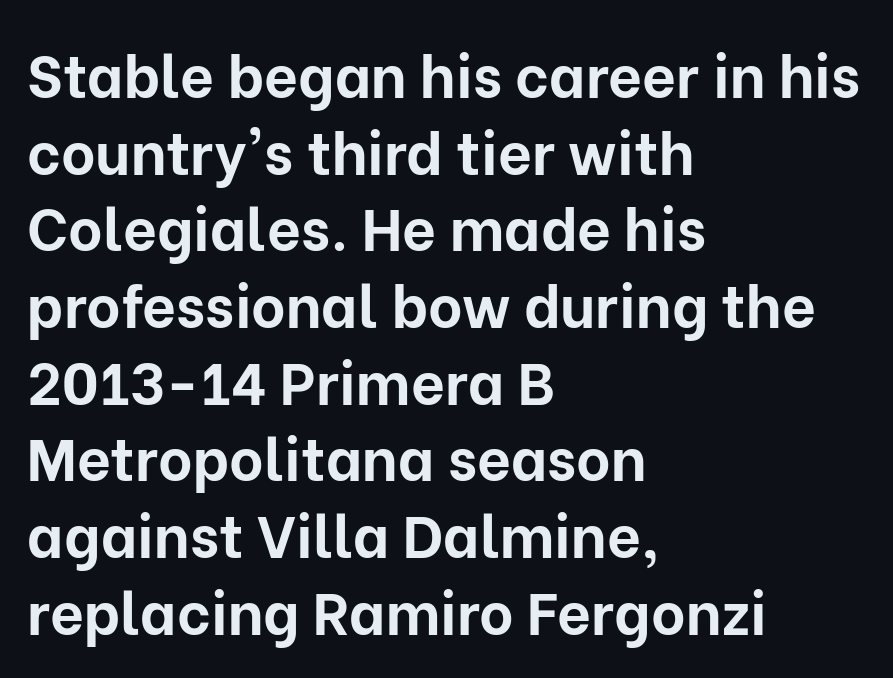
{"serif": "no", "italic": "no", "bold": "yes", "weight": "bold", "width": "normal", "stroke_contrast": "low", "x_height": "medium", "monospaced": "no", "underline": "no", "align": "left", "line_spacing": "normal", "line_spacing_ratio": 1.3, "letter_spacing": "normal", "letter_spacing_em": 0.0, "glyph_px": 59}
